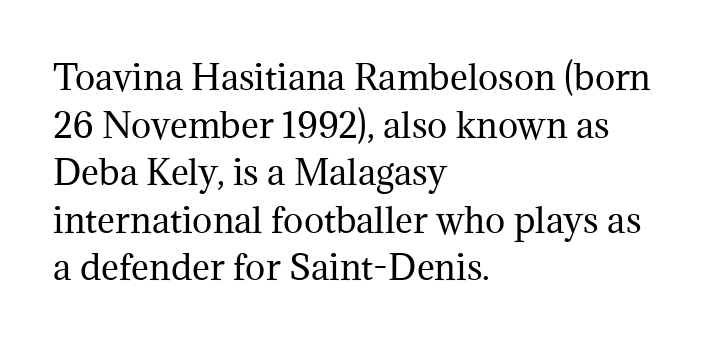
Think standard paragraph weight, or any step lighter than that. The leading is moderate, giving the passage an even texture. Does extra space separate the letters? No, they use regular spacing. Does the lettering tilt? It doesn't — this is upright. The rag falls on the right side of this text block. Think of a printed novel: that variable character pitch is what you see here.
